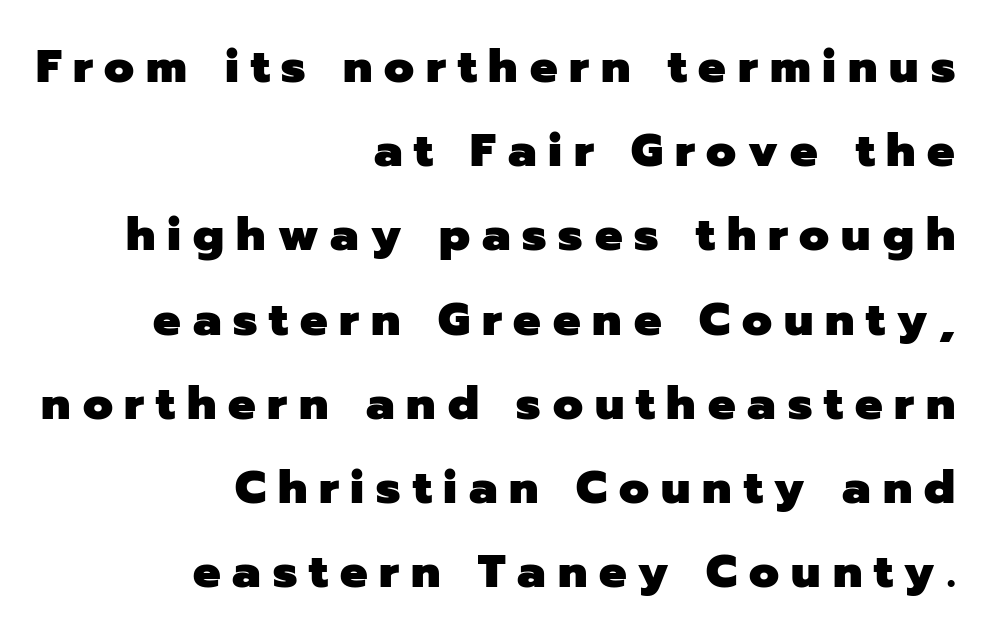
Q: Is the text bold? A: Yes.
Q: Is the text italic (slanted)? A: No, it is upright.
Q: Is the typeface a serif or a sans-serif typeface? A: Sans-serif.
Q: Is the text underlined? A: No.
Q: How is the paragraph aligned? A: Right-aligned.
Q: Is the spacing between letters normal or unusually wide? A: Unusually wide.
Q: Width (condensed, normal, or wide)? A: Normal.
Q: Stroke contrast? A: Low.
Q: x-height? A: Medium.
Q: Monospaced? A: No.
